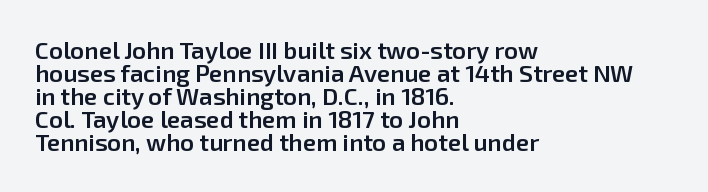
A student would call this left alignment; a typographer would say flush left, rag right. Characters remain perfectly vertical along every line. A clean baseline with only descenders dipping below it. No extra tracking has been applied to these lines. One glance says dense: line gaps are narrower than usual.
